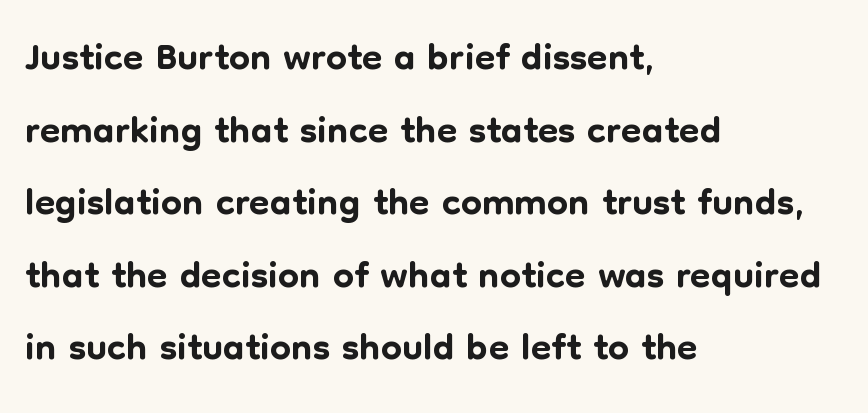
Q: Is the text italic (slanted)? A: No, it is upright.
Q: Is the typeface a serif or a sans-serif typeface? A: Sans-serif.
Q: Is the text underlined? A: No.
Q: How is the paragraph aligned? A: Left-aligned.
Q: Is the spacing between letters normal or unusually wide? A: Normal.
Q: Width (condensed, normal, or wide)? A: Normal.
Q: Stroke contrast? A: Low.
Q: x-height? A: Medium.
Q: Monospaced? A: No.
